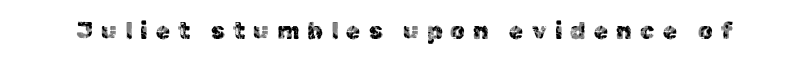
Honestly, the letter spacing is so wide it's the main thing you notice. It's the straight-up-and-down kind of type. This rendering features lettering with no underline.
